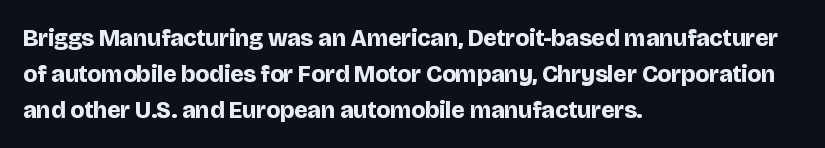
Q: Is the text bold? A: Yes.
Q: Is the text italic (slanted)? A: No, it is upright.
Q: Is the text underlined? A: No.
Q: How is the paragraph aligned? A: Left-aligned.
Q: Is the spacing between letters normal or unusually wide? A: Normal.
Q: Is the spacing between lines tight, normal or loose? A: Normal.
